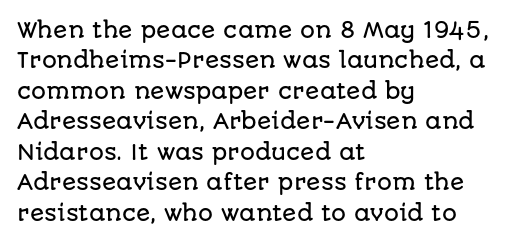
The image shows 21 px text type, upright; set left-aligned, normal line spacing (1.45x), normal letter spacing, not underlined.
